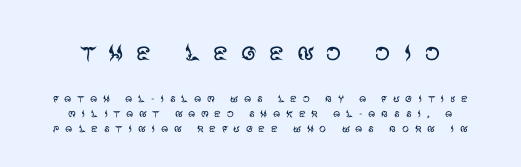
{"serif": "no", "italic": "no", "bold": "no", "weight": "regular", "width": "normal", "stroke_contrast": "medium", "x_height": "large", "monospaced": "no", "underline": "no", "align": "center", "line_spacing": "tight", "line_spacing_ratio": 1.09, "letter_spacing": "wide", "letter_spacing_em": 0.38, "larger_block": "first", "size_ratio": 2.21, "glyph_px": 31}
